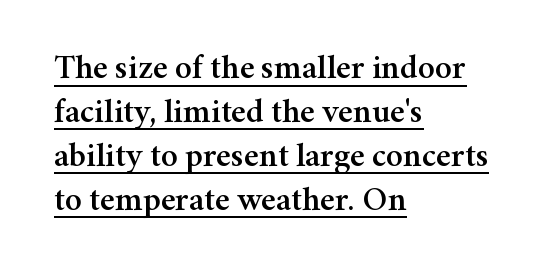
The image shows 34 px serif type, upright; set left-aligned, normal line spacing (1.29x), normal letter spacing, underlined; medium stroke contrast and a medium x-height.
